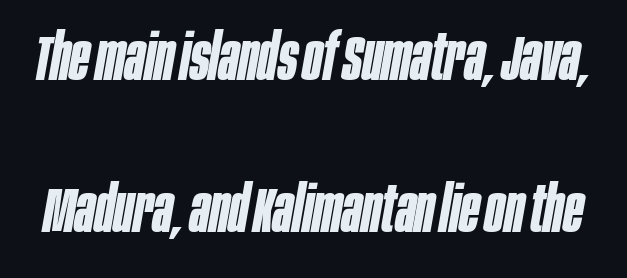
The image shows 64 px bold, condensed type, italic (leaning right); set loose line spacing (2.38x), normal letter spacing, not underlined; low stroke contrast and a large x-height.
